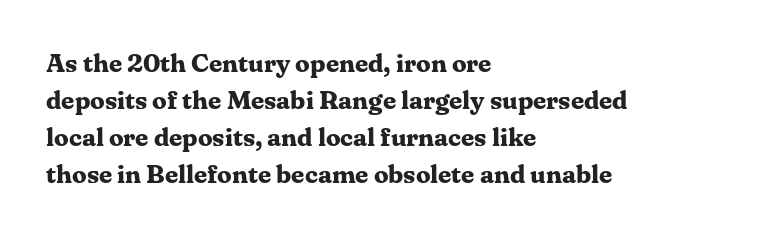
These words are printed bold, with thick strokes throughout. Between one letter and the next there's only the usual sliver of space. The letters stand straight up with perfectly vertical stems. The rendering anchors every line to the left-hand side. The leading is moderate, giving the passage an even texture.
